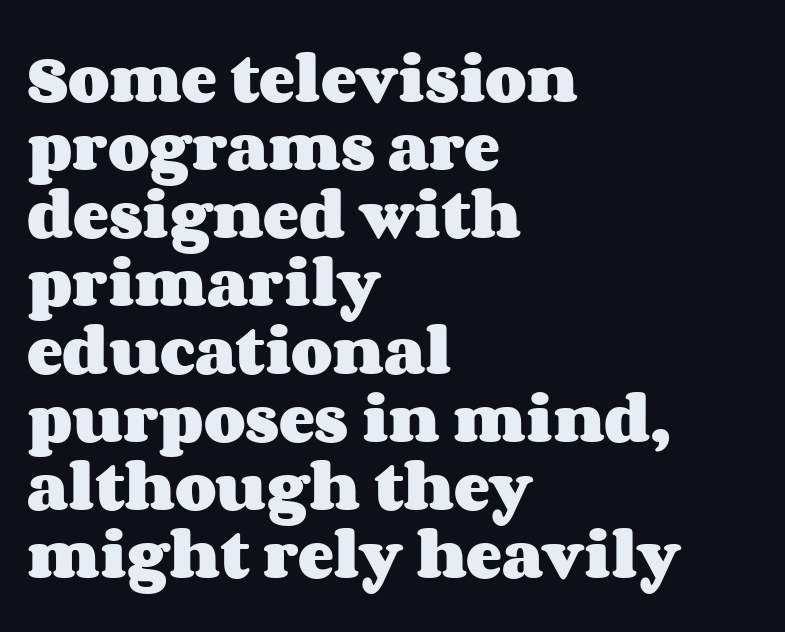
Q: Is the text bold? A: Yes.
Q: Is the text italic (slanted)? A: No, it is upright.
Q: Is the text underlined? A: No.
Q: How is the paragraph aligned? A: Left-aligned.
Q: Is the spacing between letters normal or unusually wide? A: Normal.
Q: Is the spacing between lines tight, normal or loose? A: Normal.
Q: Width (condensed, normal, or wide)? A: Wide.
Q: Stroke contrast? A: Medium.
Q: x-height? A: Large.
Q: Monospaced? A: No.
